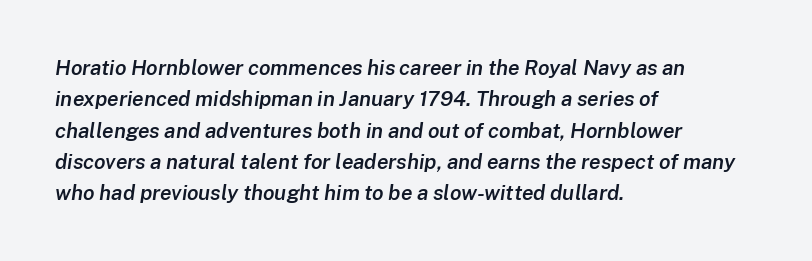
The image shows 21 px text type, italic (leaning right); set left-aligned, normal line spacing (1.49x), normal letter spacing, not underlined.
